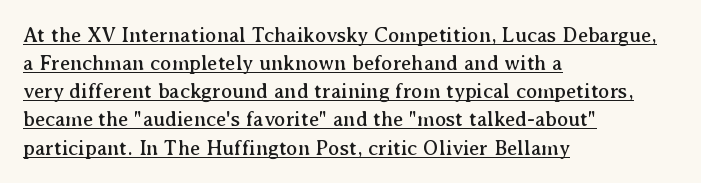
Q: Is the text italic (slanted)? A: No, it is upright.
Q: Is the text underlined? A: Yes.
Q: How is the paragraph aligned? A: Left-aligned.
Q: Is the spacing between letters normal or unusually wide? A: Normal.
Q: Is the spacing between lines tight, normal or loose? A: Normal.
